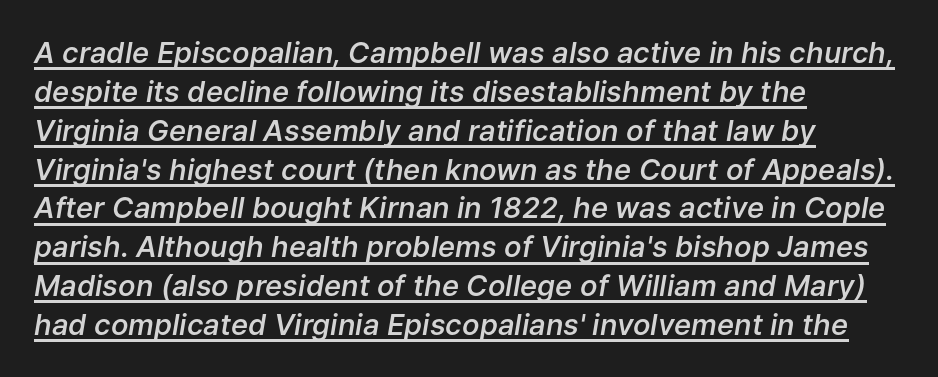
Q: Is the text bold? A: Semi-bold.
Q: Is the text italic (slanted)? A: Yes, it leans right by about 9 degrees.
Q: Is the text underlined? A: Yes.
Q: How is the paragraph aligned? A: Left-aligned.
Q: Is the spacing between letters normal or unusually wide? A: Normal.
Q: Is the spacing between lines tight, normal or loose? A: Normal.
Q: Width (condensed, normal, or wide)? A: Normal.
Q: Stroke contrast? A: Low.
Q: x-height? A: Medium.
Q: Monospaced? A: No.
